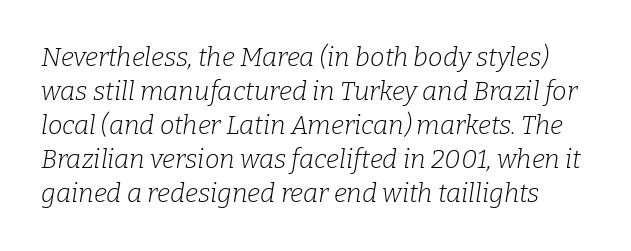
The image shows 26 px text type, italic (leaning right); set normal line spacing (1.31x), normal letter spacing, not underlined.
